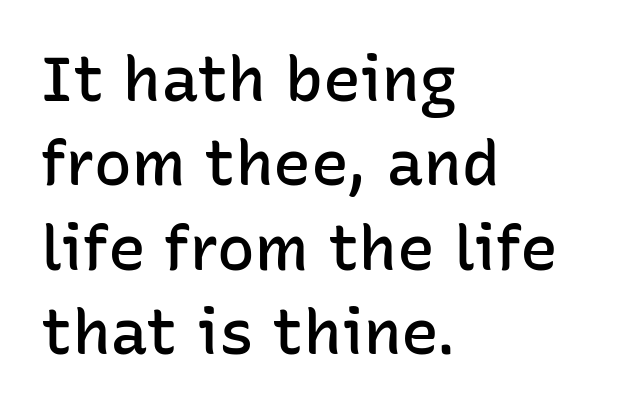
The image shows 63 px semibold sans-serif type, upright; set left-aligned, normal line spacing (1.34x), normal letter spacing, not underlined; low stroke contrast and a medium x-height.
